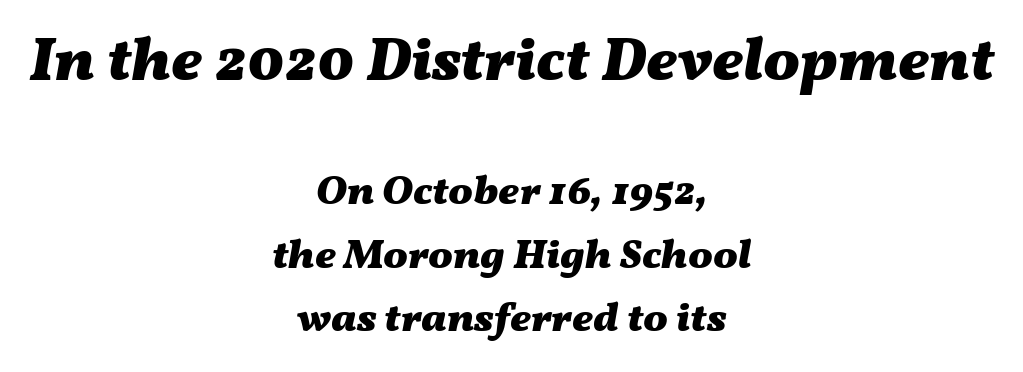
{"italic": "yes", "lean": "right", "slant_degrees": 11, "bold": "yes", "weight": "heavy", "width": "wide", "stroke_contrast": "medium", "x_height": "medium", "monospaced": "no", "underline": "no", "align": "center", "line_spacing": "normal", "line_spacing_ratio": 1.55, "letter_spacing": "normal", "letter_spacing_em": 0.0, "larger_block": "first", "size_ratio": 1.49, "glyph_px": 61}
